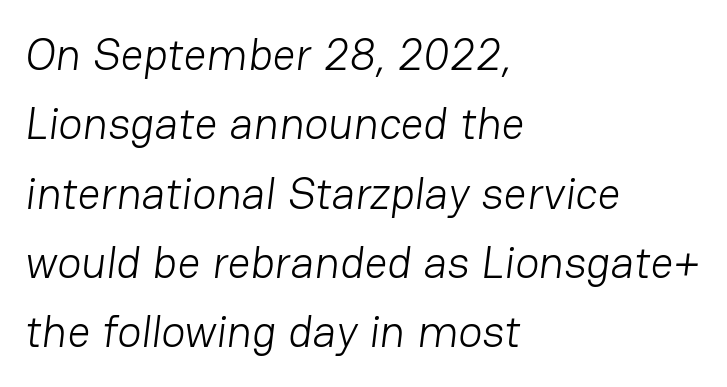
Leading: standard. Counters stay open thanks to moderate or lighter strokes. Nothing sits at the stroke ends, so this counts as sans-serif. Is this a fixed-width face? No — the glyphs have proportional, varying widths.
